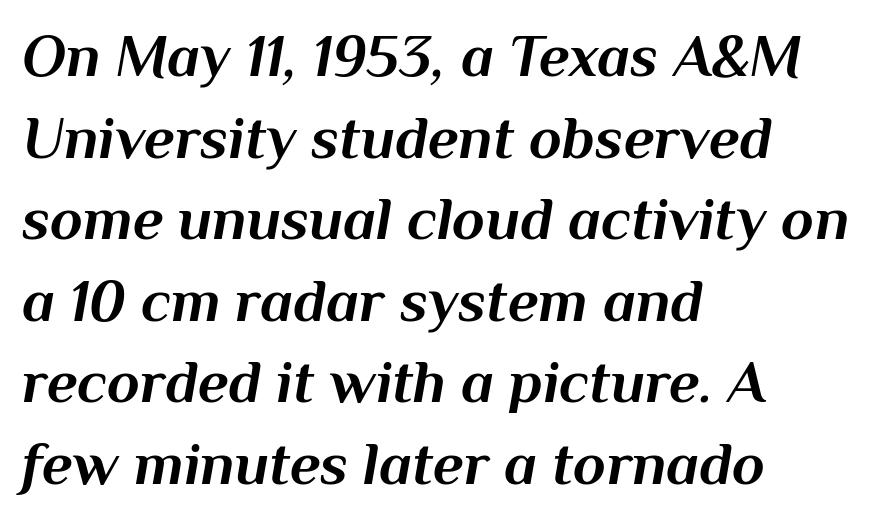
Q: Is the text bold? A: Yes.
Q: Is the text italic (slanted)? A: Yes, it leans right by about 10 degrees.
Q: Is the text underlined? A: No.
Q: How is the paragraph aligned? A: Left-aligned.
Q: Is the spacing between letters normal or unusually wide? A: Normal.
Q: Is the spacing between lines tight, normal or loose? A: Normal.
Q: Width (condensed, normal, or wide)? A: Normal.
Q: Stroke contrast? A: Medium.
Q: x-height? A: Medium.
Q: Monospaced? A: No.
